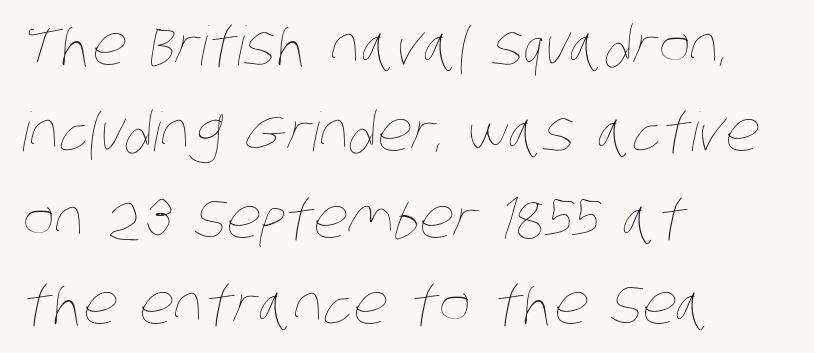
Varying glyph widths throughout — classic text-font behaviour. Reading down the column, the eye jumps a familiar distance to each next line. Glance below the letters and you will spot only blank space. The cut favours lightness, reaching ordinary text weight at its darkest.
